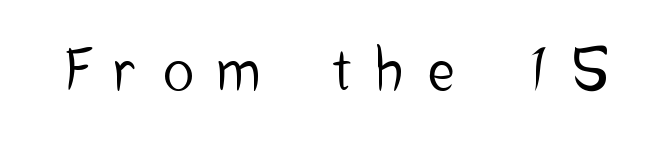
The rendering uses natural spacing where letterforms have individual widths. This rendering features lettering with no underline. Letter spacing: wide. This sample uses a sans-serif face. The type sits square on the baseline with zero lean.
